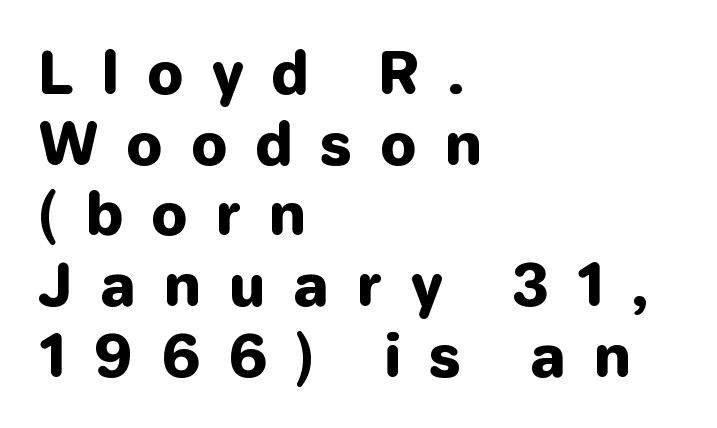
{"serif": "no", "italic": "no", "bold": "yes", "weight": "heavy", "width": "normal", "stroke_contrast": "low", "x_height": "medium", "monospaced": "no", "underline": "no", "align": "left", "line_spacing_ratio": 1.24, "letter_spacing": "wide", "letter_spacing_em": 0.48, "glyph_px": 57}
